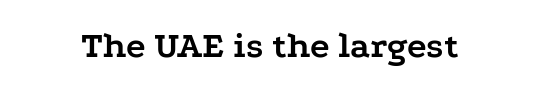
{"serif": "yes", "italic": "no", "bold": "yes", "weight": "semibold", "width": "wide", "stroke_contrast": "low", "x_height": "medium", "monospaced": "no", "underline": "no", "letter_spacing": "normal", "letter_spacing_em": 0.0, "glyph_px": 37}
